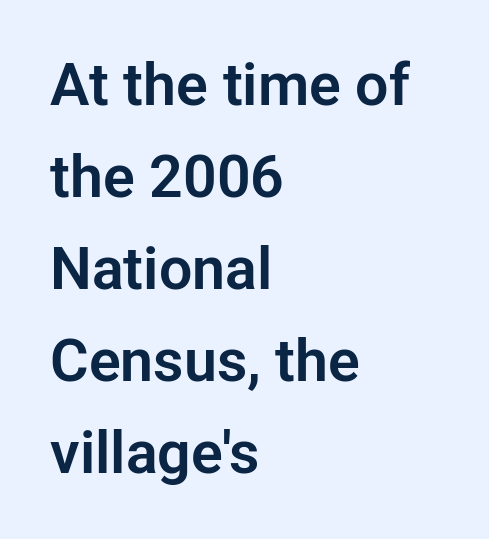
{"serif": "no", "italic": "no", "width": "normal", "stroke_contrast": "low", "x_height": "medium", "monospaced": "no", "underline": "no", "align": "left", "line_spacing": "normal", "line_spacing_ratio": 1.56, "letter_spacing": "normal", "letter_spacing_em": 0.0, "glyph_px": 59}
